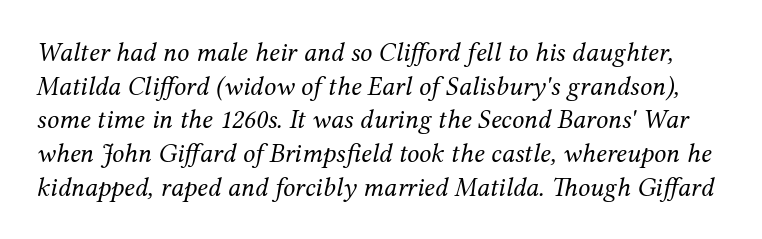
The image shows 27 px text type, italic (leaning right); set normal line spacing (1.25x), normal letter spacing, not underlined.
